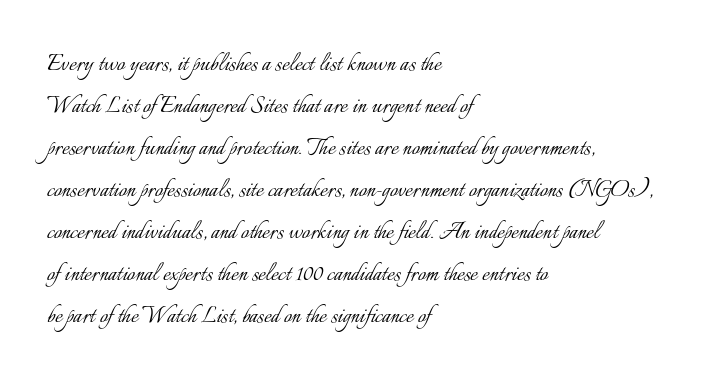
Q: Is the text bold? A: No.
Q: Is the text italic (slanted)? A: Yes.
Q: Is the text underlined? A: No.
Q: How is the paragraph aligned? A: Left-aligned.
Q: Is the spacing between letters normal or unusually wide? A: Normal.
Q: Is the spacing between lines tight, normal or loose? A: Normal.
Q: Width (condensed, normal, or wide)? A: Normal.
Q: Stroke contrast? A: Low.
Q: x-height? A: Small.
Q: Monospaced? A: No.
